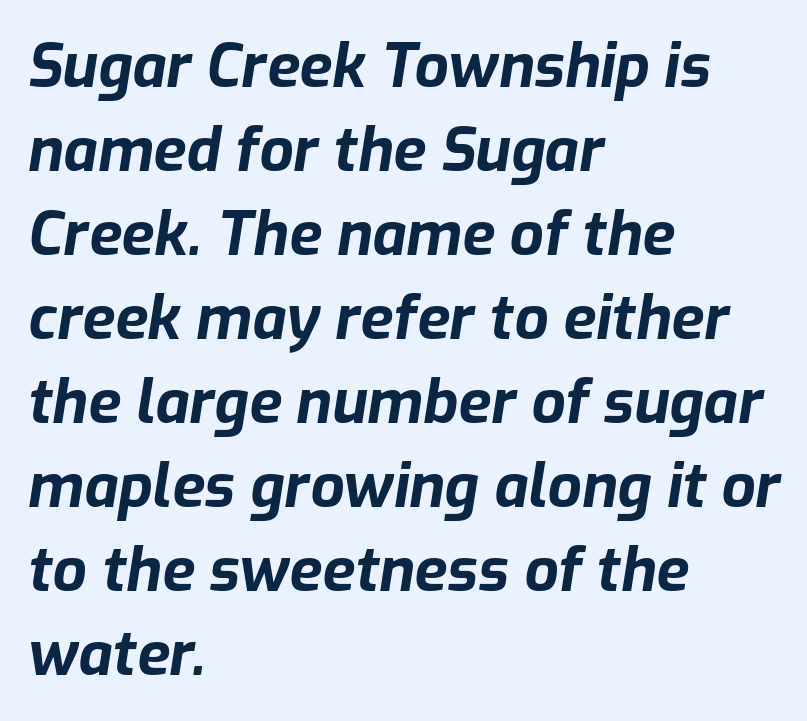
{"italic": "yes", "lean": "right", "slant_degrees": 9, "bold": "yes", "weight": "bold", "width": "normal", "stroke_contrast": "low", "x_height": "medium", "monospaced": "no", "underline": "no", "align": "left", "line_spacing": "normal", "line_spacing_ratio": 1.4, "letter_spacing": "normal", "letter_spacing_em": 0.0, "glyph_px": 60}
